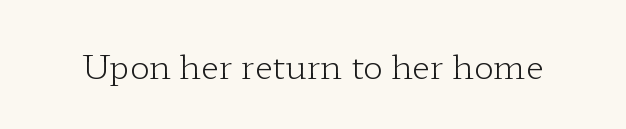
The line texture is even and compact thanks to regular tracking. The face used here is proportionally spaced, like ordinary book or web type. A bare baseline throughout the passage. Each letter's strokes conclude with small projecting serifs. Is the type heavy? It reads as light-to-regular instead. The font's upright variant was chosen for this text.
